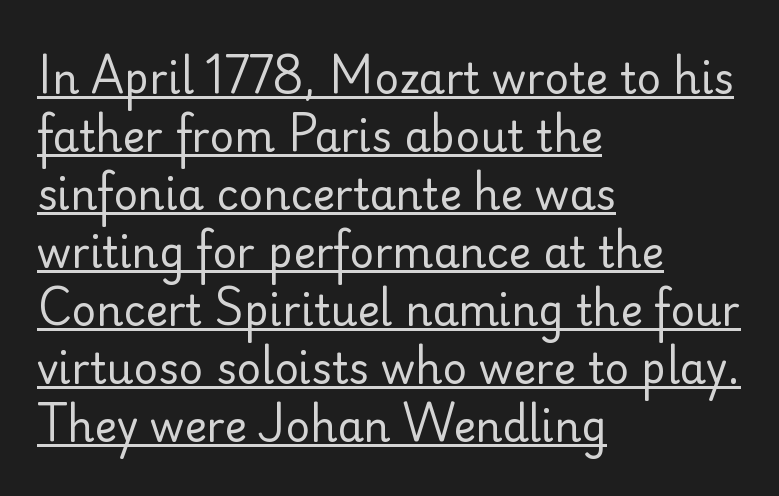
{"serif": "no", "italic": "no", "bold": "no", "weight": "regular", "width": "normal", "stroke_contrast": "low", "x_height": "small", "monospaced": "no", "underline": "yes", "align": "left", "line_spacing": "normal", "line_spacing_ratio": 1.38, "letter_spacing": "normal", "letter_spacing_em": 0.0, "glyph_px": 42}
